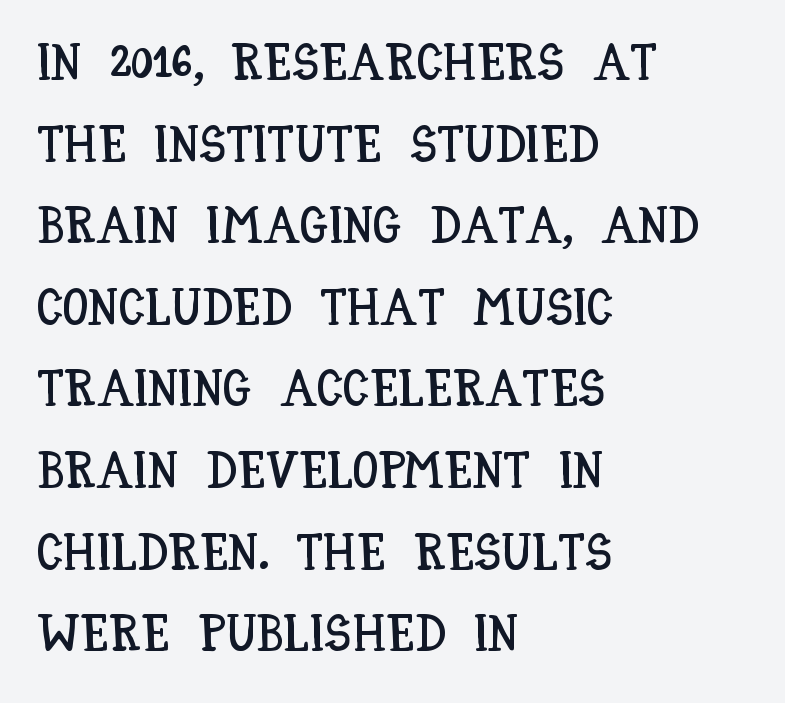
Q: Is the text italic (slanted)? A: No, it is upright.
Q: Is the text underlined? A: No.
Q: How is the paragraph aligned? A: Left-aligned.
Q: Is the spacing between letters normal or unusually wide? A: Normal.
Q: Is the spacing between lines tight, normal or loose? A: Normal.
Q: Width (condensed, normal, or wide)? A: Condensed.
Q: Stroke contrast? A: Low.
Q: x-height? A: Large.
Q: Monospaced? A: No.
